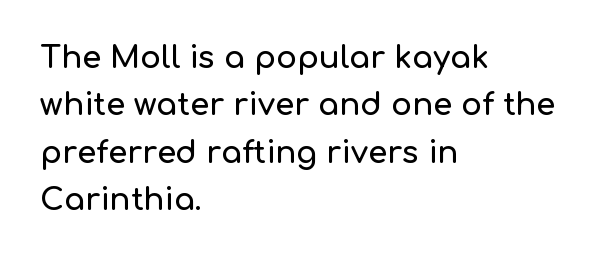
{"serif": "no", "italic": "no", "width": "normal", "stroke_contrast": "low", "x_height": "medium", "monospaced": "no", "underline": "no", "align": "left", "line_spacing": "normal", "line_spacing_ratio": 1.53, "letter_spacing": "normal", "letter_spacing_em": 0.0, "glyph_px": 31}
